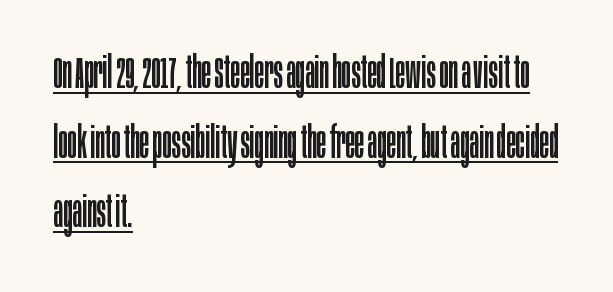
Casual observation: everything's shoved over to the left. Italic? Not at all — the glyphs are vertical. Summary of weight: not heavy and not bold. Students, note that the glyphs here touch the page at normal intervals.
